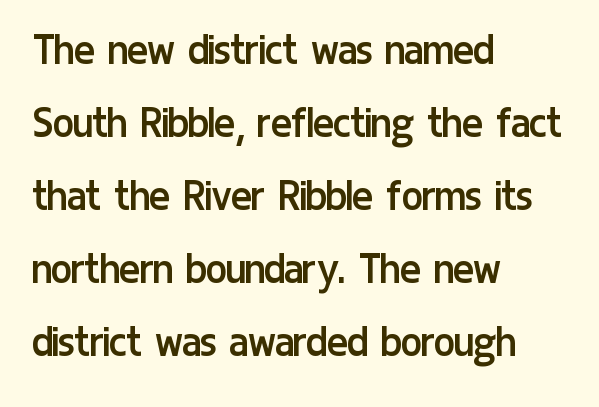
{"serif": "no", "italic": "no", "bold": "no", "weight": "regular", "width": "condensed", "stroke_contrast": "low", "x_height": "medium", "monospaced": "no", "underline": "no", "align": "left", "line_spacing": "normal", "line_spacing_ratio": 1.49, "letter_spacing": "normal", "letter_spacing_em": 0.0, "glyph_px": 49}
